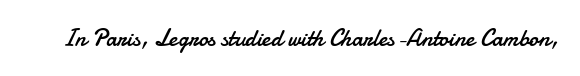
Q: Is the text bold? A: No.
Q: Is the text italic (slanted)? A: Yes.
Q: Is the text underlined? A: No.
Q: Is the spacing between letters normal or unusually wide? A: Normal.
